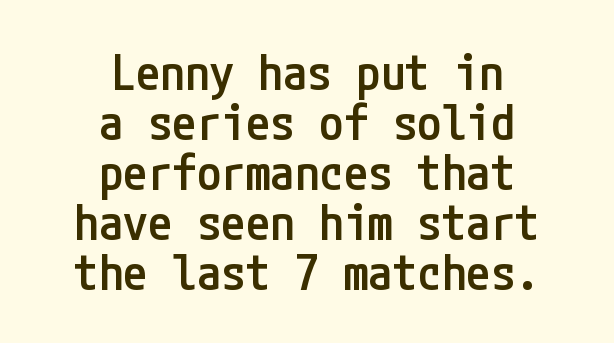
If you folded the block vertically in half, each line would mirror itself in length. One glance says dense: line gaps are narrower than usual. This is the regular roman posture of the typeface. Nothing unusual about the tracking: characters are spaced as the font intends. Lines of text with bare space underneath. Strokes here are thickened, but only to semibold level.
